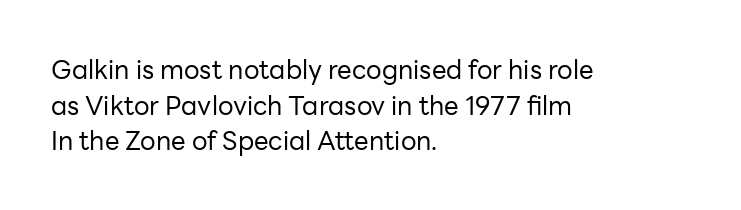
{"italic": "no", "bold": "no", "underline": "no", "align": "left", "line_spacing": "normal", "line_spacing_ratio": 1.37, "letter_spacing": "normal", "letter_spacing_em": 0.0, "glyph_px": 26}
